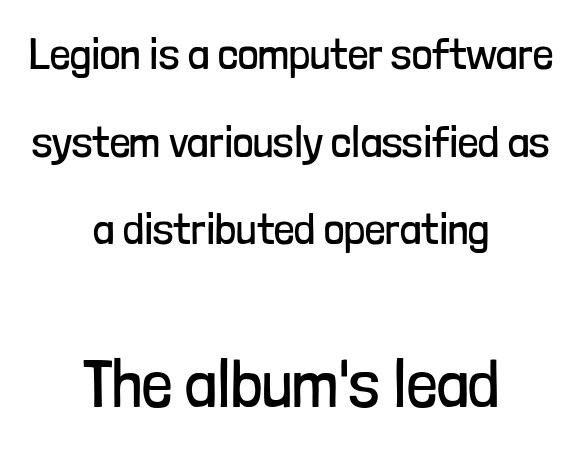
The image shows 67 px regular-weight, condensed sans-serif type, upright; set centered, loose line spacing (1.95x), normal letter spacing, not underlined; the second (bottom) block is 1.49x larger; low stroke contrast and a medium x-height.
